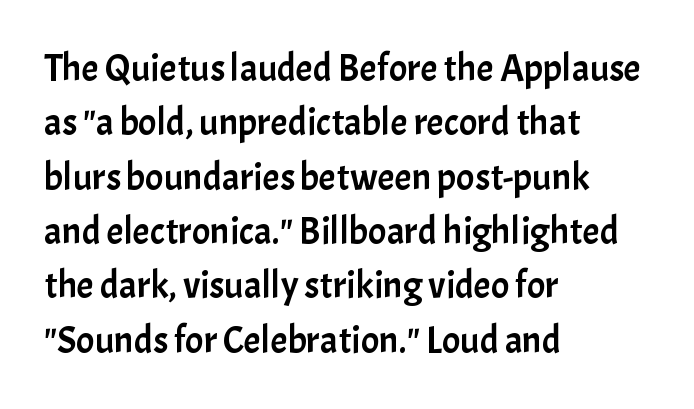
The image shows 38 px sans-serif type, upright; set left-aligned, normal line spacing (1.43x), normal letter spacing, not underlined; low stroke contrast and a medium x-height.
